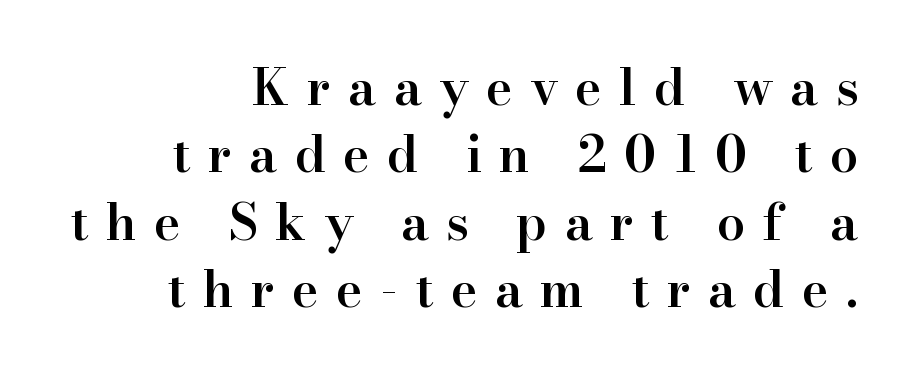
{"serif": "yes", "italic": "no", "bold": "semi", "weight": "semibold", "width": "normal", "stroke_contrast": "high", "x_height": "small", "monospaced": "no", "underline": "no", "align": "right", "line_spacing": "normal", "line_spacing_ratio": 1.35, "letter_spacing": "wide", "letter_spacing_em": 0.35, "glyph_px": 50}
